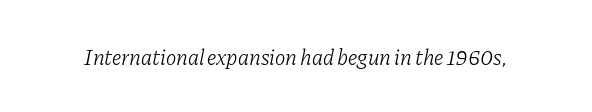
{"italic": "yes", "lean": "right", "slant_degrees": 11, "bold": "no", "underline": "no", "letter_spacing": "normal", "letter_spacing_em": 0.0, "glyph_px": 22}
